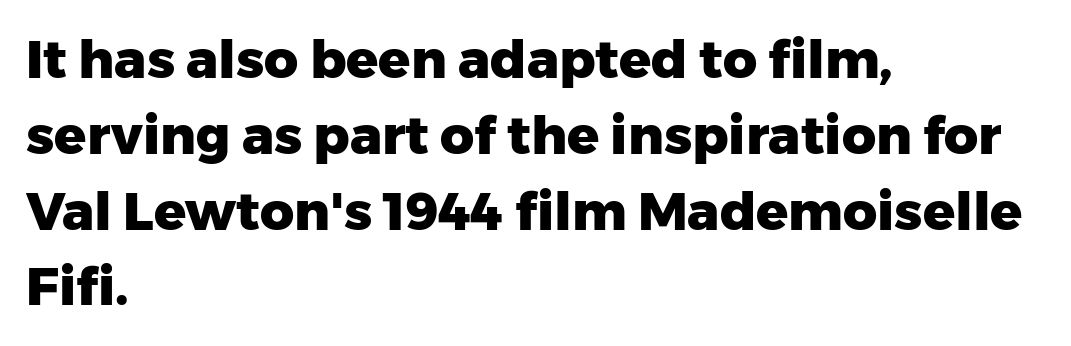
{"serif": "no", "italic": "no", "bold": "yes", "weight": "heavy", "width": "normal", "stroke_contrast": "low", "x_height": "medium", "monospaced": "no", "underline": "no", "align": "left", "line_spacing": "normal", "line_spacing_ratio": 1.43, "letter_spacing": "normal", "letter_spacing_em": 0.0, "glyph_px": 53}
